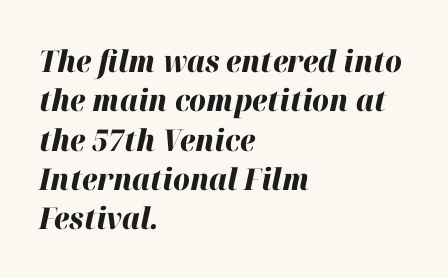
Q: Is the text bold? A: Yes.
Q: Is the text italic (slanted)? A: Yes, it leans right by about 12 degrees.
Q: Is the text underlined? A: No.
Q: How is the paragraph aligned? A: Left-aligned.
Q: Is the spacing between letters normal or unusually wide? A: Normal.
Q: Is the spacing between lines tight, normal or loose? A: Normal.
Q: Width (condensed, normal, or wide)? A: Normal.
Q: Stroke contrast? A: High.
Q: x-height? A: Medium.
Q: Monospaced? A: No.
